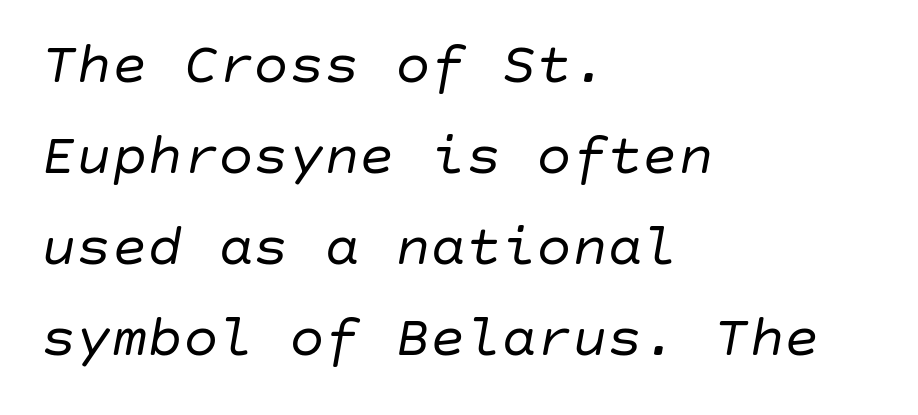
Emphasis-style slanted type is in use. Regarding leading, the lines here are spaced in the standard way. Layout note: lines flush left. The letterforms sit at book weight or below.
